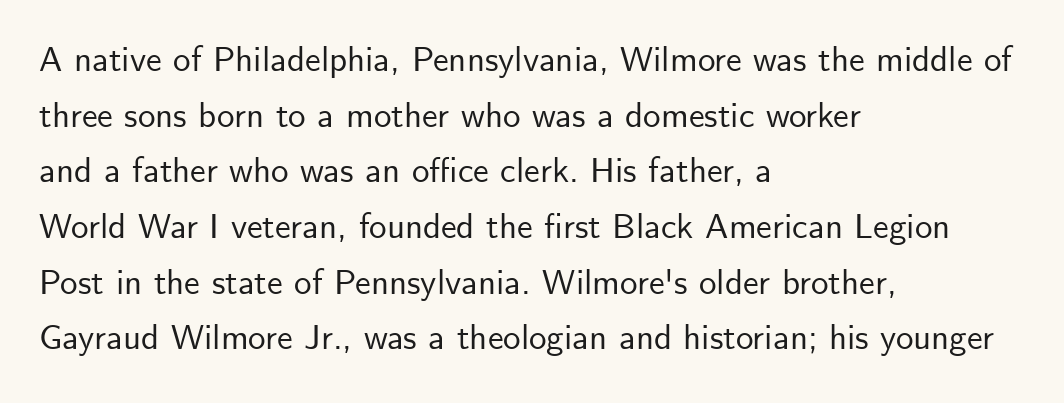
{"serif": "no", "italic": "no", "width": "normal", "stroke_contrast": "low", "x_height": "small", "monospaced": "no", "underline": "no", "align": "left", "line_spacing": "normal", "line_spacing_ratio": 1.59, "letter_spacing": "normal", "letter_spacing_em": 0.0, "glyph_px": 35}
